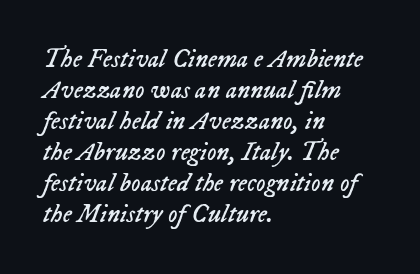
The image shows 26 px text type, italic (leaning right); set left-aligned, line spacing 1.19x, normal letter spacing, not underlined.
